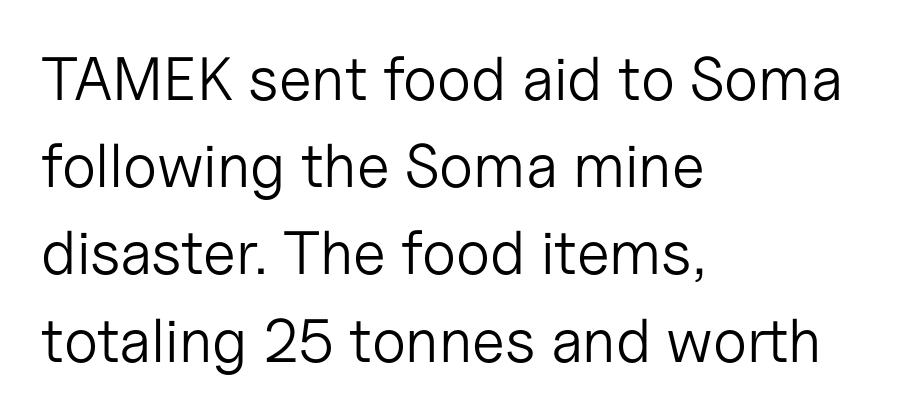
{"serif": "no", "italic": "no", "bold": "no", "weight": "light", "width": "normal", "stroke_contrast": "low", "x_height": "medium", "monospaced": "no", "underline": "no", "align": "left", "line_spacing": "normal", "line_spacing_ratio": 1.43, "letter_spacing": "normal", "letter_spacing_em": 0.0, "glyph_px": 61}
